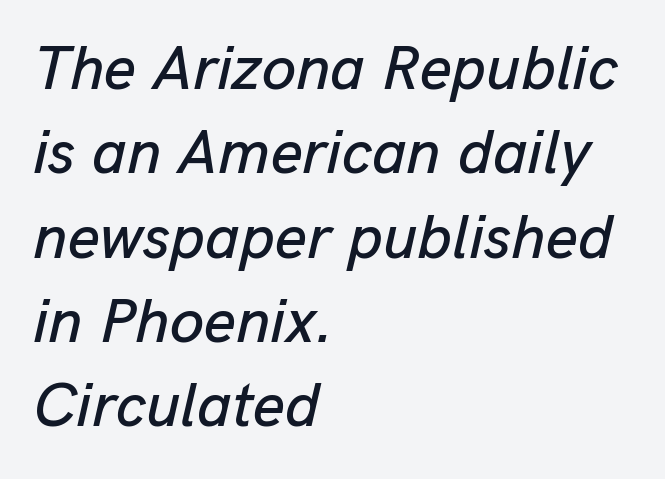
Q: Is the text italic (slanted)? A: Yes, it leans right by about 13 degrees.
Q: Is the text underlined? A: No.
Q: How is the paragraph aligned? A: Left-aligned.
Q: Is the spacing between letters normal or unusually wide? A: Normal.
Q: Is the spacing between lines tight, normal or loose? A: Normal.
Q: Width (condensed, normal, or wide)? A: Normal.
Q: Stroke contrast? A: Low.
Q: x-height? A: Medium.
Q: Monospaced? A: No.
